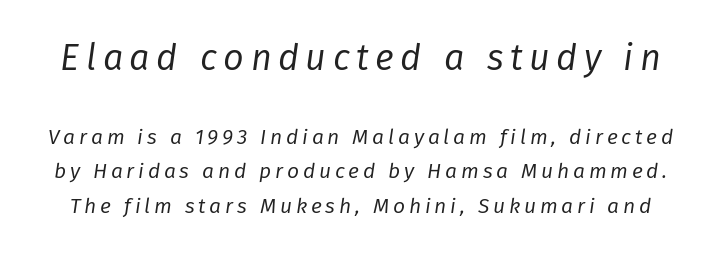
Q: Is the text bold? A: No.
Q: Is the text italic (slanted)? A: Yes, it leans right by about 8 degrees.
Q: Is the text underlined? A: No.
Q: Is the spacing between lines tight, normal or loose? A: Normal.
Q: Which block of text is set in a larger size, the first (top) or the second (bottom)? A: The first (top) one.
Q: Width (condensed, normal, or wide)? A: Normal.
Q: Stroke contrast? A: Low.
Q: x-height? A: Medium.
Q: Monospaced? A: No.
